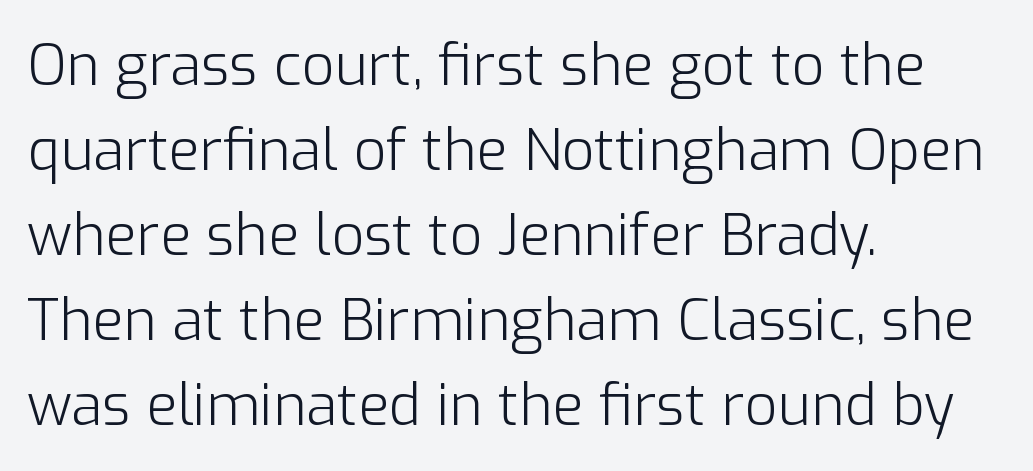
The image shows 57 px light sans-serif type, upright; set left-aligned, normal line spacing (1.49x), normal letter spacing, not underlined; low stroke contrast and a medium x-height.
